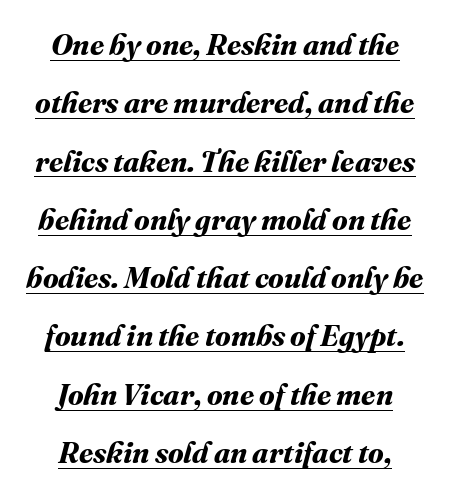
Q: Is the text bold? A: Yes.
Q: Is the text underlined? A: Yes.
Q: How is the paragraph aligned? A: Centered.
Q: Is the spacing between letters normal or unusually wide? A: Normal.
Q: Is the spacing between lines tight, normal or loose? A: Loose.
Q: Width (condensed, normal, or wide)? A: Normal.
Q: Stroke contrast? A: Medium.
Q: x-height? A: Medium.
Q: Monospaced? A: No.
